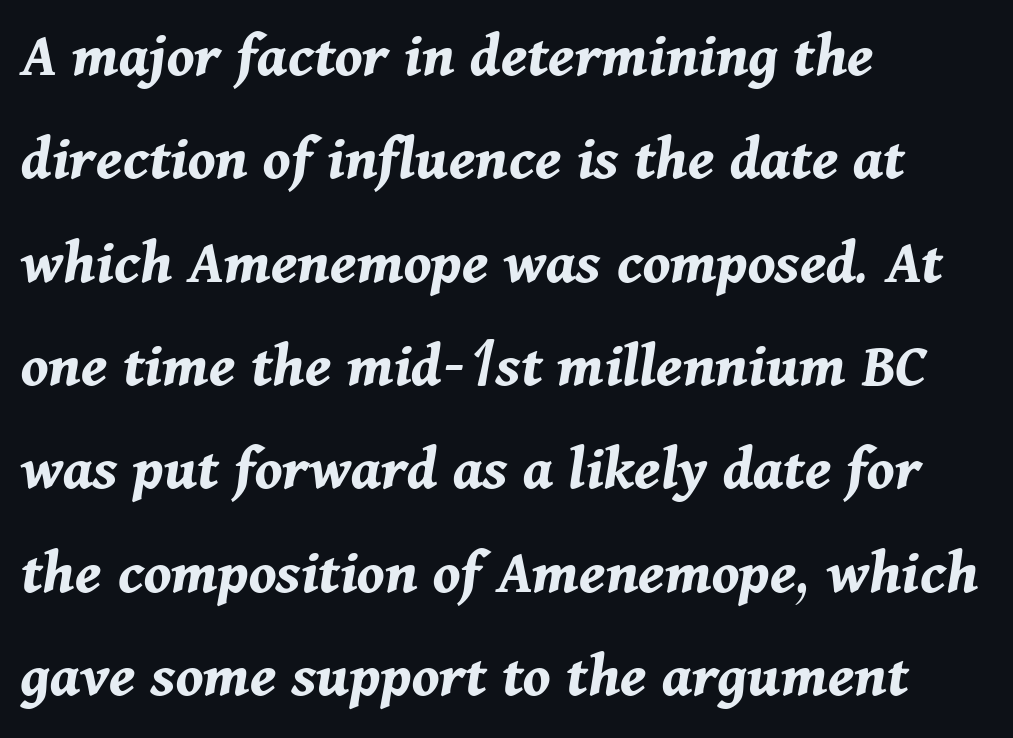
Compared with a centered layout, this one pins lines to the left instead. Notice how descenders clear the ascenders below comfortably — that's standard leading. Type without underlining. The rendering uses natural spacing where letterforms have individual widths. Notice how the stems are inclined rather than vertical — that's the hallmark of italics. Does extra space separate the letters? No, they use regular spacing.
